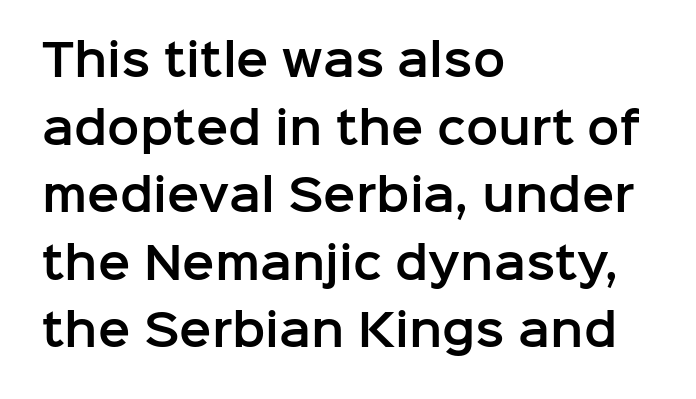
Regarding leading, the lines here are spaced in the standard way. The area under the type is left untouched. Is there any slant? The stems are plumb. Every row of glyphs begins at an identical x-position on the left. Letterform terminals end flat and unadorned throughout the passage. Is this a fixed-width face? No — the glyphs have proportional, varying widths.
